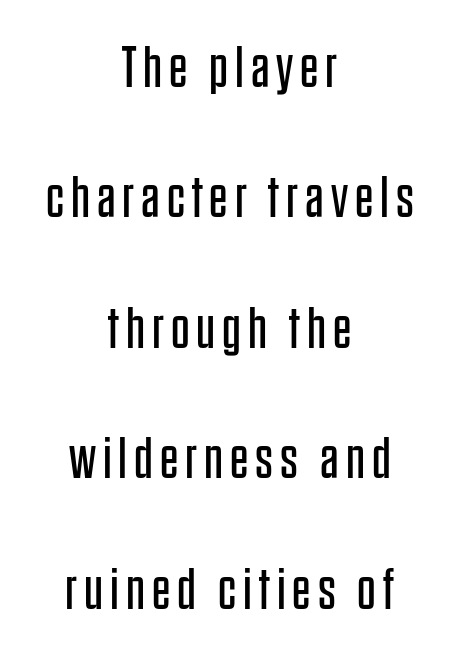
The image shows 58 px regular-weight, condensed sans-serif type, upright; set centered, loose line spacing (2.25x), not underlined; low stroke contrast and a large x-height.
